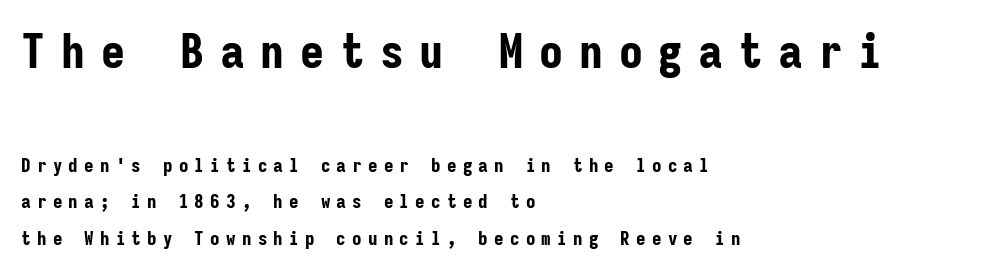
Monospaced: the letters line up in strict vertical columns. The typesetting leans heavy: a genuine bold. The line-height multiplier appears high, well above default. The face used here is a sans, in the tradition of grotesques and geometrics. The type sits square on the baseline with zero lean.
